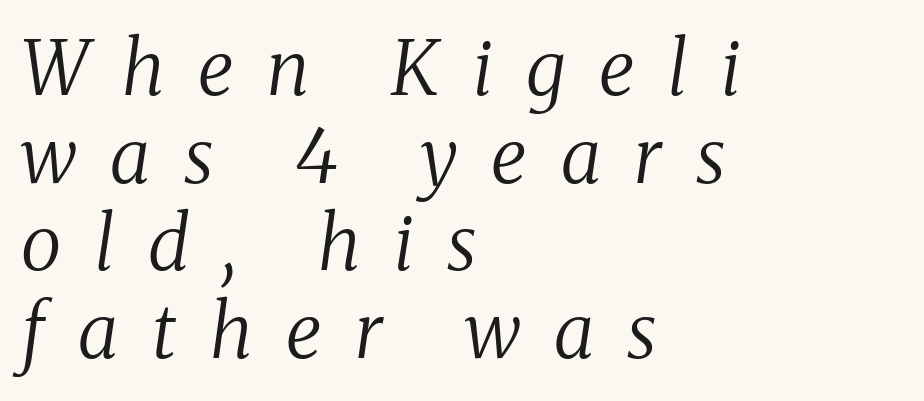
The image shows 75 px regular-weight serif type, italic (leaning right); set left-aligned, line spacing 1.17x, unusually wide letter spacing (+0.45 em), not underlined; medium stroke contrast and a medium x-height.
